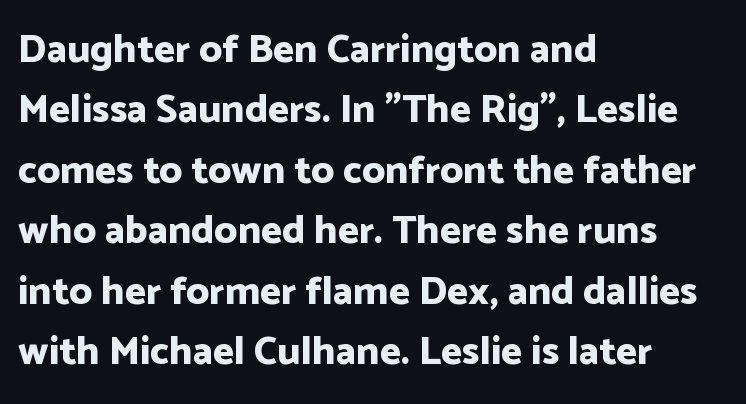
Q: Is the text bold? A: Yes.
Q: Is the text italic (slanted)? A: No, it is upright.
Q: Is the typeface a serif or a sans-serif typeface? A: Sans-serif.
Q: Is the text underlined? A: No.
Q: How is the paragraph aligned? A: Left-aligned.
Q: Is the spacing between letters normal or unusually wide? A: Normal.
Q: Is the spacing between lines tight, normal or loose? A: Normal.
Q: Width (condensed, normal, or wide)? A: Normal.
Q: Stroke contrast? A: Low.
Q: x-height? A: Medium.
Q: Monospaced? A: No.
